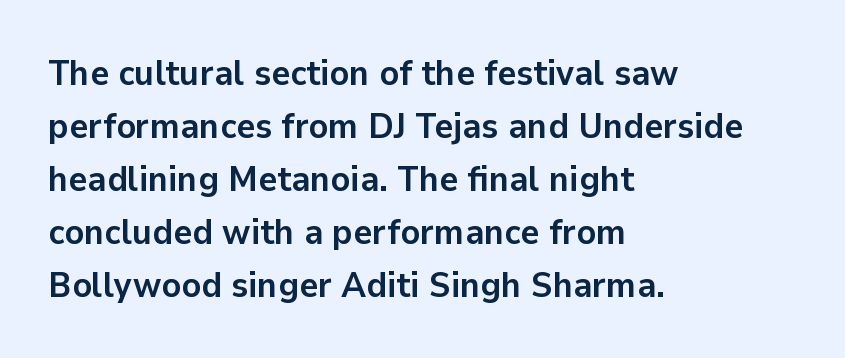
Nobody drew a line under any word here. Leftover space on each line is placed entirely after the last word. The lines sit at an ordinary, default distance from one another. The sample has been set heavy, in full bold. Does the lettering tilt? It doesn't — this is upright.
